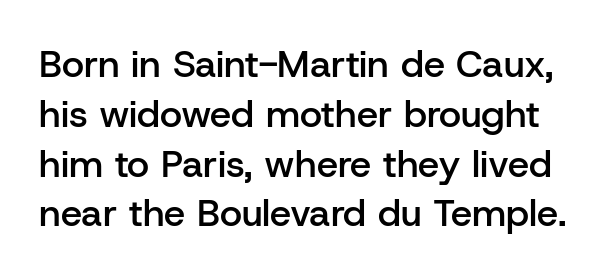
Any mark beneath the type? The region is blank. Classification — sans serif. The letters sit at their default tracking, neither squeezed nor spread. Emphasis by weight is partial: semibold. The letters advance in unequal steps, a hallmark of proportional type.
